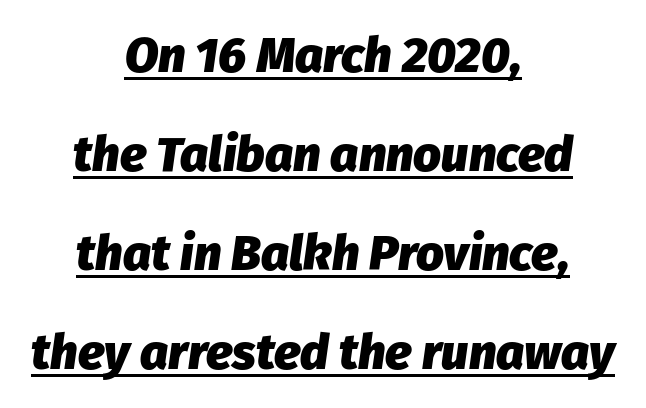
{"italic": "yes", "lean": "right", "slant_degrees": 8, "bold": "yes", "weight": "heavy", "width": "normal", "stroke_contrast": "low", "x_height": "medium", "monospaced": "no", "underline": "yes", "align": "center", "line_spacing": "loose", "line_spacing_ratio": 2.02, "letter_spacing": "normal", "letter_spacing_em": 0.0, "glyph_px": 49}
